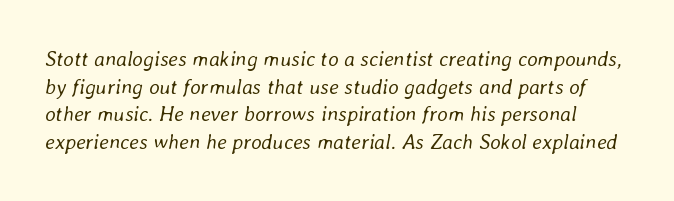
{"italic": "yes", "lean": "right", "slant_degrees": 8, "bold": "no", "underline": "no", "line_spacing": "normal", "line_spacing_ratio": 1.32, "letter_spacing": "normal", "letter_spacing_em": 0.0, "glyph_px": 21}
